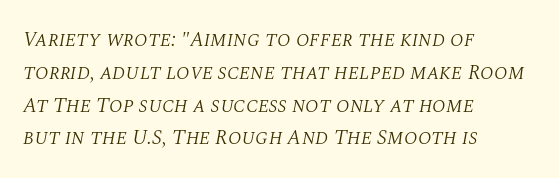
{"italic": "yes", "lean": "right", "slant_degrees": 10, "bold": "no", "underline": "no", "align": "left", "line_spacing": "normal", "line_spacing_ratio": 1.56, "letter_spacing": "normal", "letter_spacing_em": 0.0, "glyph_px": 21}
